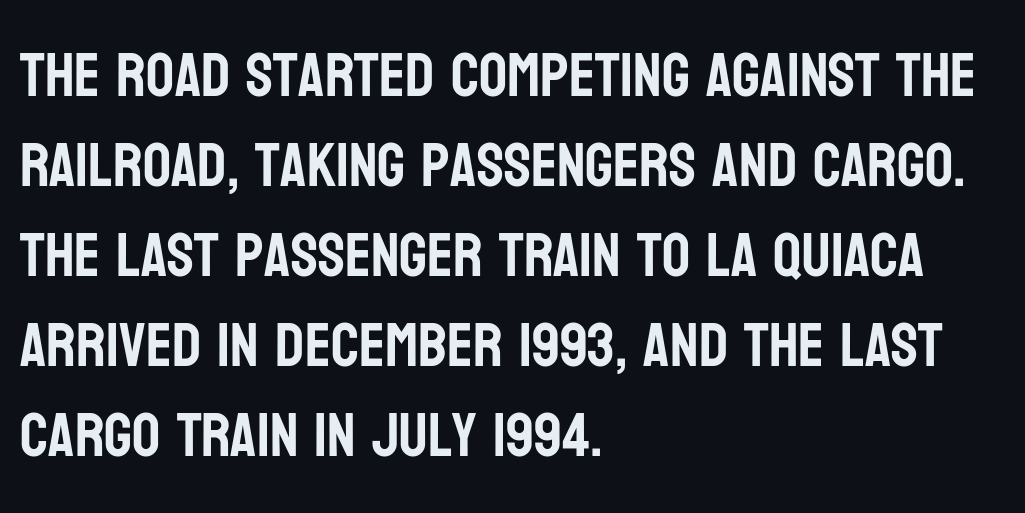
Q: Is the text italic (slanted)? A: No, it is upright.
Q: Is the typeface a serif or a sans-serif typeface? A: Sans-serif.
Q: Is the text underlined? A: No.
Q: How is the paragraph aligned? A: Left-aligned.
Q: Is the spacing between letters normal or unusually wide? A: Normal.
Q: Is the spacing between lines tight, normal or loose? A: Normal.
Q: Width (condensed, normal, or wide)? A: Condensed.
Q: Stroke contrast? A: Low.
Q: x-height? A: Large.
Q: Monospaced? A: No.
